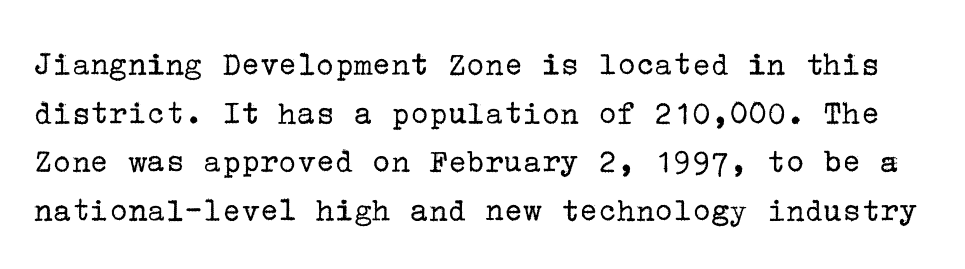
Rendered with straight, roman letterforms. Regarding leading, the lines here are spaced in the standard way. Nothing unusual about the tracking: characters are spaced as the font intends. Observe the serifs anchoring each vertical stroke in this sample. Each stroke keeps to a modest, everyday thickness or less.
